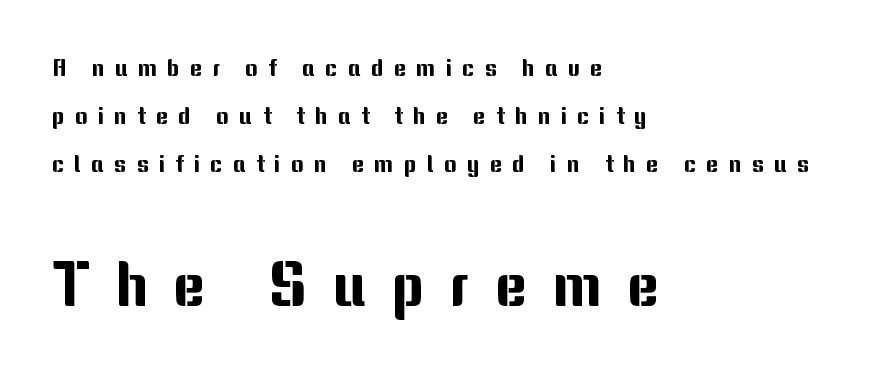
A typesetter would label this face a sans. Is there much room between lines? Yes — plenty of vertical air separates them. No italicization has been applied; the sample stays upright. Plain, unruled lines of type. Think of a printed novel: that variable character pitch is what you see here. Which of the two is more prominent by size? The second, at the bottom.
